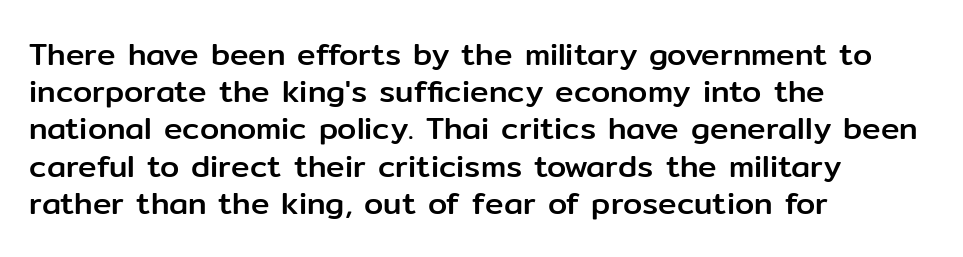
{"serif": "no", "italic": "no", "width": "normal", "stroke_contrast": "low", "x_height": "medium", "monospaced": "no", "underline": "no", "align": "left", "line_spacing_ratio": 1.2, "letter_spacing": "normal", "letter_spacing_em": 0.0, "glyph_px": 31}
